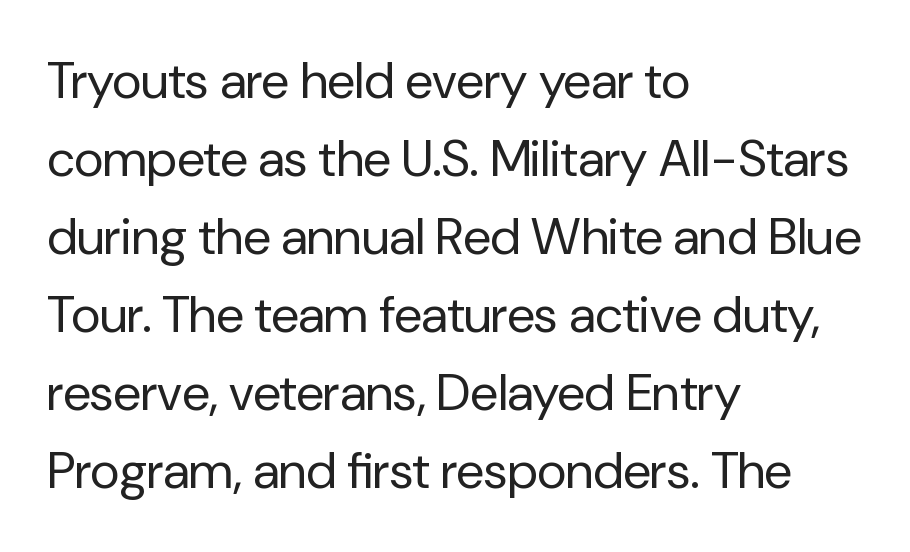
Stems and bowls with no extra thickness — not bold. Underline: absent. Where is the straight margin? On the left. The text was rendered using a sans face with plain stroke endings. Upright lettering throughout.
